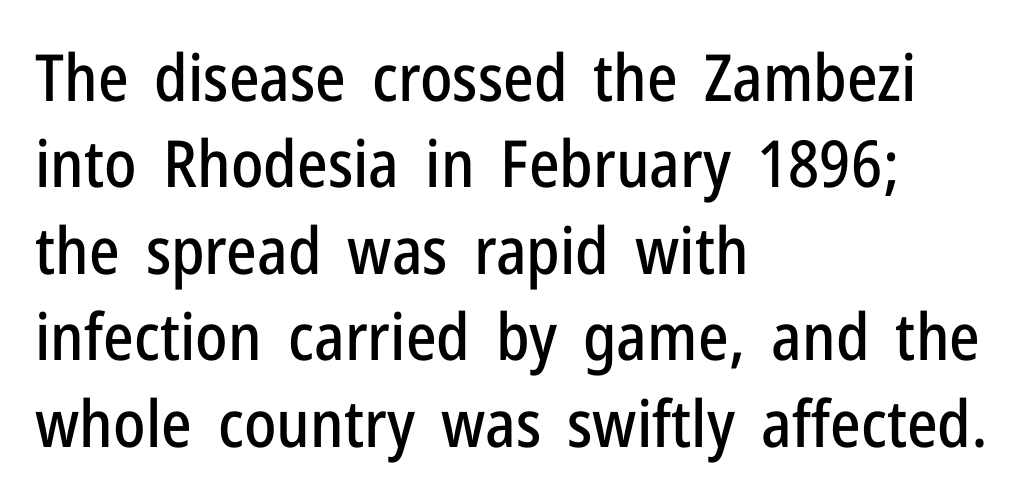
{"serif": "no", "italic": "no", "width": "condensed", "stroke_contrast": "low", "x_height": "medium", "monospaced": "no", "underline": "no", "align": "left", "line_spacing": "normal", "line_spacing_ratio": 1.33, "letter_spacing": "normal", "letter_spacing_em": 0.0, "glyph_px": 65}
